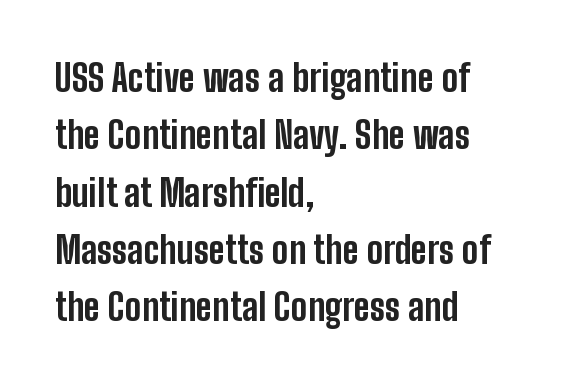
In terms of weight, the rendering is a true, heavy bold. Tracking value appears to be zero — textbook default spacing. The text block is weighted toward the left margin, trailing off unevenly rightward. Whoever set this chose a conventional vertical rhythm. The lettering stays uniformly vertical, giving the passage a roman look.
